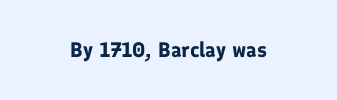
Q: Is the text bold? A: Yes.
Q: Is the text italic (slanted)? A: No, it is upright.
Q: Is the text underlined? A: No.
Q: How is the paragraph aligned? A: Centered.
Q: Is the spacing between letters normal or unusually wide? A: Normal.
